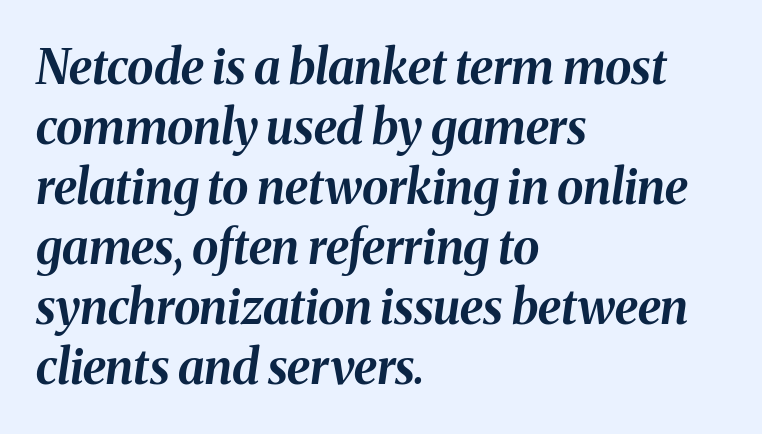
Q: Is the text bold? A: Yes.
Q: Is the text italic (slanted)? A: Yes, it leans right by about 8 degrees.
Q: Is the text underlined? A: No.
Q: How is the paragraph aligned? A: Left-aligned.
Q: Is the spacing between letters normal or unusually wide? A: Normal.
Q: Is the spacing between lines tight, normal or loose? A: Normal.
Q: Width (condensed, normal, or wide)? A: Normal.
Q: Stroke contrast? A: Medium.
Q: x-height? A: Medium.
Q: Monospaced? A: No.
